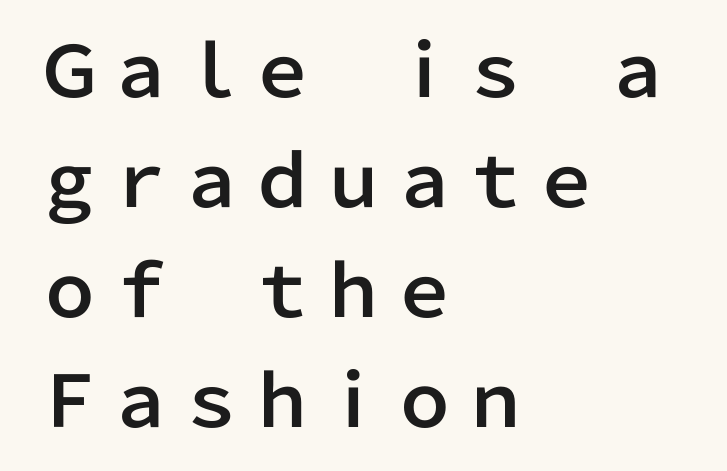
{"serif": "no", "italic": "no", "width": "normal", "stroke_contrast": "low", "x_height": "medium", "monospaced": "no", "underline": "no", "align": "left", "line_spacing": "normal", "line_spacing_ratio": 1.55, "letter_spacing": "normal", "letter_spacing_em": 0.0, "glyph_px": 71}
